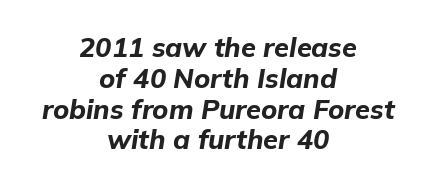
The image shows 27 px bold type, italic (leaning right); set centered, tight line spacing (1.14x), normal letter spacing, not underlined.
